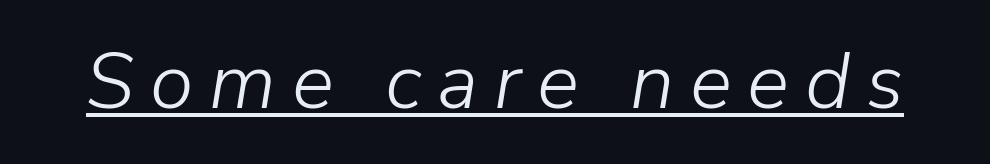
The typeface has the unassuming heft of standard copy or less. There's an unmistakable incline to the writing here. Beneath each row of characters lies a ruled line. Character widths vary here, with narrow letters taking less room than wide ones.
